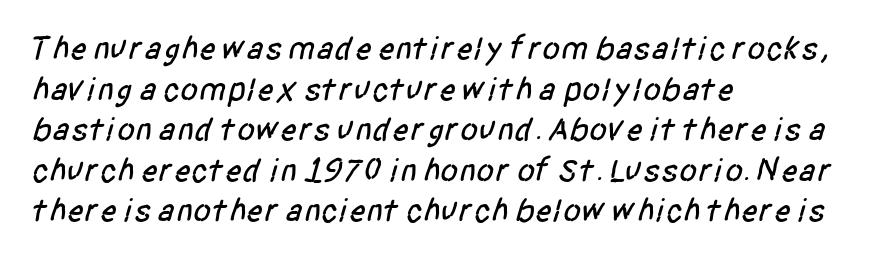
{"serif": "no", "width": "condensed", "stroke_contrast": "low", "x_height": "large", "monospaced": "no", "underline": "no", "align": "left", "line_spacing_ratio": 1.23, "letter_spacing": "normal", "letter_spacing_em": 0.0, "glyph_px": 33}
